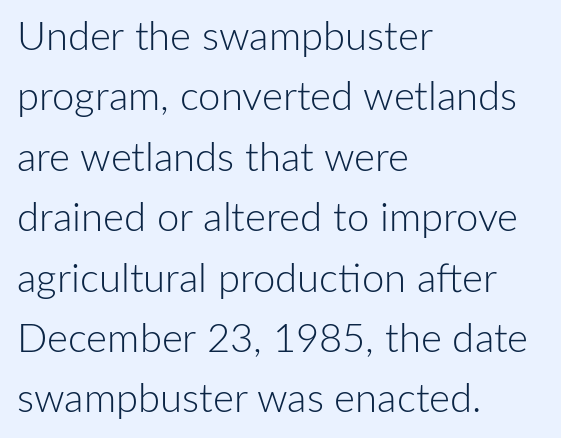
Q: Is the text bold? A: No.
Q: Is the text italic (slanted)? A: No, it is upright.
Q: Is the typeface a serif or a sans-serif typeface? A: Sans-serif.
Q: Is the text underlined? A: No.
Q: How is the paragraph aligned? A: Left-aligned.
Q: Is the spacing between letters normal or unusually wide? A: Normal.
Q: Is the spacing between lines tight, normal or loose? A: Normal.
Q: Width (condensed, normal, or wide)? A: Normal.
Q: Stroke contrast? A: Low.
Q: x-height? A: Medium.
Q: Monospaced? A: No.
